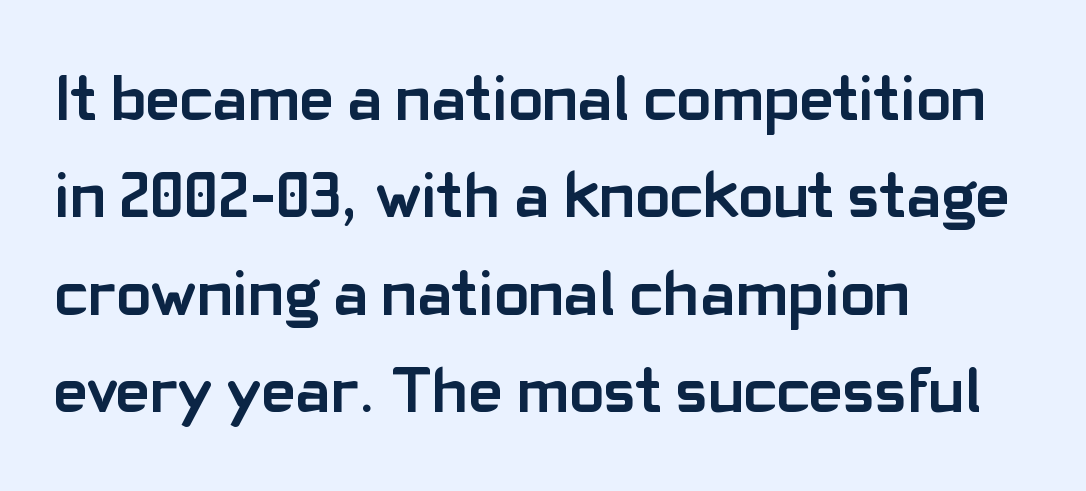
Q: Is the text bold? A: Yes.
Q: Is the text italic (slanted)? A: No, it is upright.
Q: Is the typeface a serif or a sans-serif typeface? A: Sans-serif.
Q: Is the text underlined? A: No.
Q: How is the paragraph aligned? A: Left-aligned.
Q: Is the spacing between letters normal or unusually wide? A: Normal.
Q: Is the spacing between lines tight, normal or loose? A: Normal.
Q: Width (condensed, normal, or wide)? A: Normal.
Q: Stroke contrast? A: Low.
Q: x-height? A: Medium.
Q: Monospaced? A: No.
